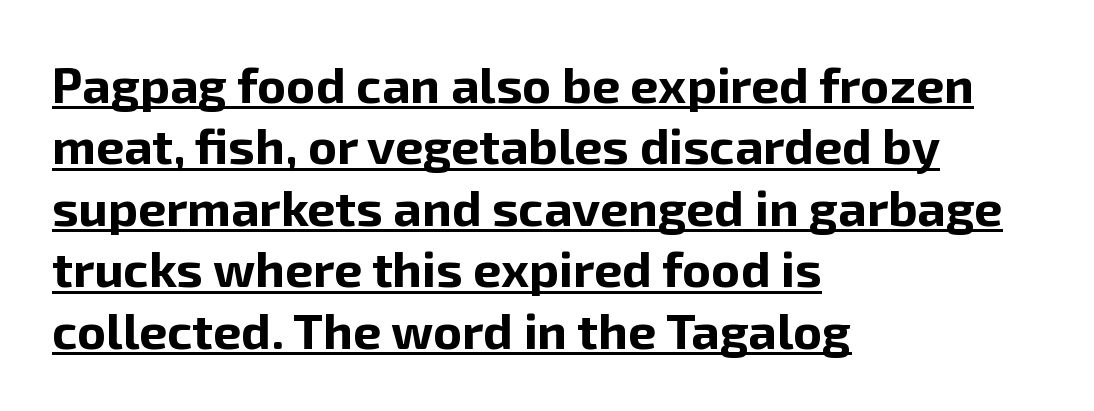
The specimen includes a rule beneath the text block's lines. Italic: no, the glyphs are upright roman. Is this a sans? Yes — the strokes have no serifs. The passage shown has conventional tracking throughout. Each line starts at the same left margin while the right side varies.
